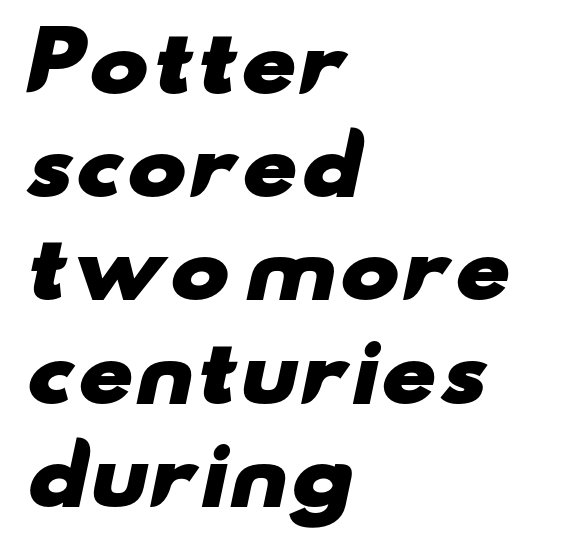
The image shows 80 px heavy, wide sans-serif type; set left-aligned, normal line spacing (1.29x), normal letter spacing, not underlined; low stroke contrast and a small x-height.
